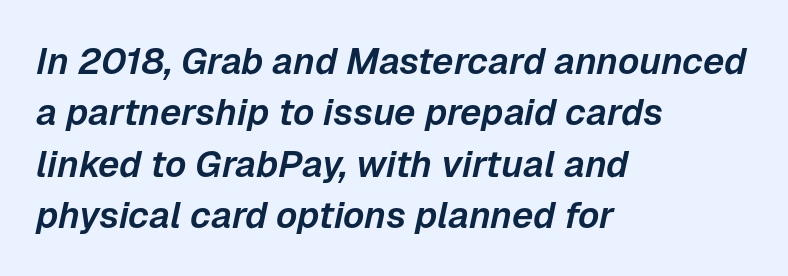
{"italic": "yes", "lean": "right", "slant_degrees": 12, "width": "normal", "stroke_contrast": "low", "x_height": "medium", "monospaced": "no", "underline": "no", "align": "left", "line_spacing": "normal", "line_spacing_ratio": 1.39, "letter_spacing": "normal", "letter_spacing_em": 0.0, "glyph_px": 37}
